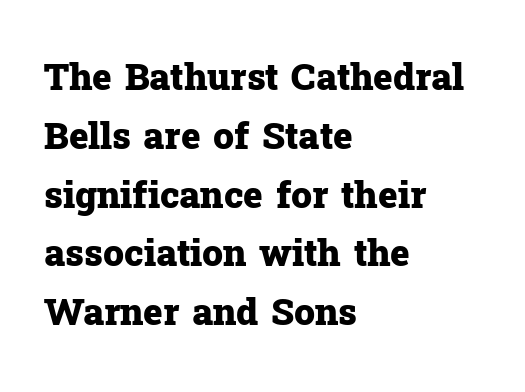
Q: Is the text bold? A: Yes.
Q: Is the text italic (slanted)? A: No, it is upright.
Q: Is the typeface a serif or a sans-serif typeface? A: Serif.
Q: Is the text underlined? A: No.
Q: How is the paragraph aligned? A: Left-aligned.
Q: Is the spacing between letters normal or unusually wide? A: Normal.
Q: Is the spacing between lines tight, normal or loose? A: Normal.
Q: Width (condensed, normal, or wide)? A: Normal.
Q: Stroke contrast? A: Low.
Q: x-height? A: Medium.
Q: Monospaced? A: No.
